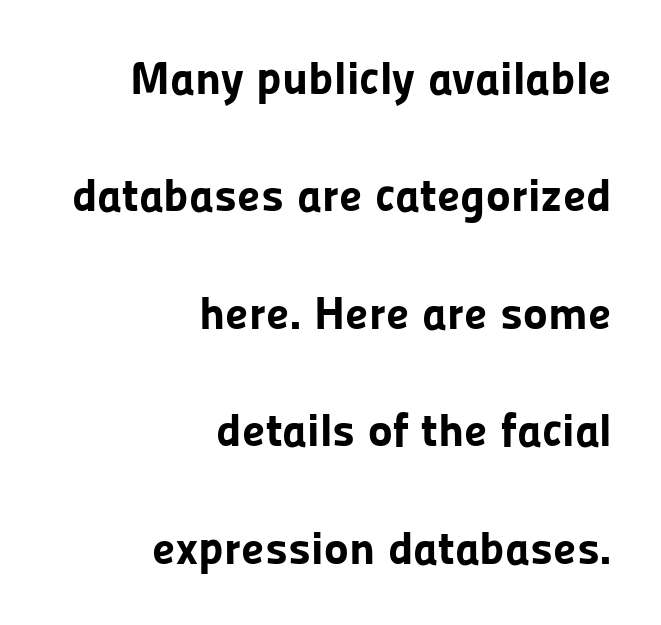
Q: Is the text bold? A: Yes.
Q: Is the text italic (slanted)? A: No, it is upright.
Q: Is the typeface a serif or a sans-serif typeface? A: Sans-serif.
Q: Is the text underlined? A: No.
Q: How is the paragraph aligned? A: Right-aligned.
Q: Is the spacing between letters normal or unusually wide? A: Normal.
Q: Is the spacing between lines tight, normal or loose? A: Loose.
Q: Width (condensed, normal, or wide)? A: Normal.
Q: Stroke contrast? A: Low.
Q: x-height? A: Medium.
Q: Monospaced? A: No.
